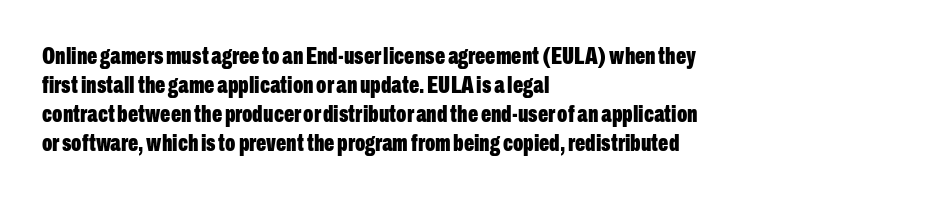
Q: Is the text bold? A: Yes.
Q: Is the text italic (slanted)? A: No, it is upright.
Q: Is the text underlined? A: No.
Q: How is the paragraph aligned? A: Left-aligned.
Q: Is the spacing between letters normal or unusually wide? A: Normal.
